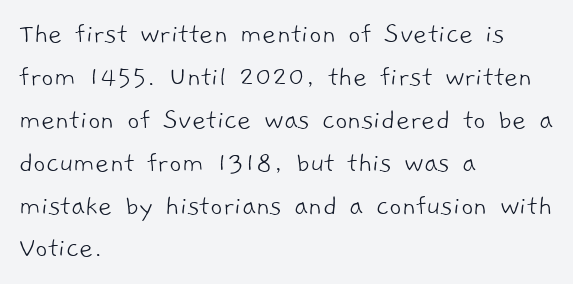
{"serif": "no", "bold": "no", "weight": "light", "width": "normal", "stroke_contrast": "low", "x_height": "medium", "monospaced": "no", "underline": "no", "align": "left", "line_spacing": "normal", "line_spacing_ratio": 1.43, "letter_spacing": "normal", "letter_spacing_em": 0.0, "glyph_px": 30}
